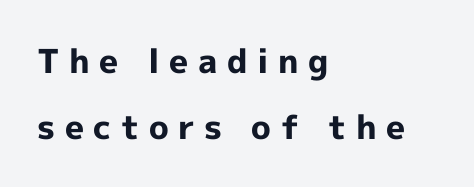
The image shows 33 px bold sans-serif type, upright; set left-aligned, loose line spacing (1.99x), unusually wide letter spacing (+0.29 em), not underlined; a medium x-height.
